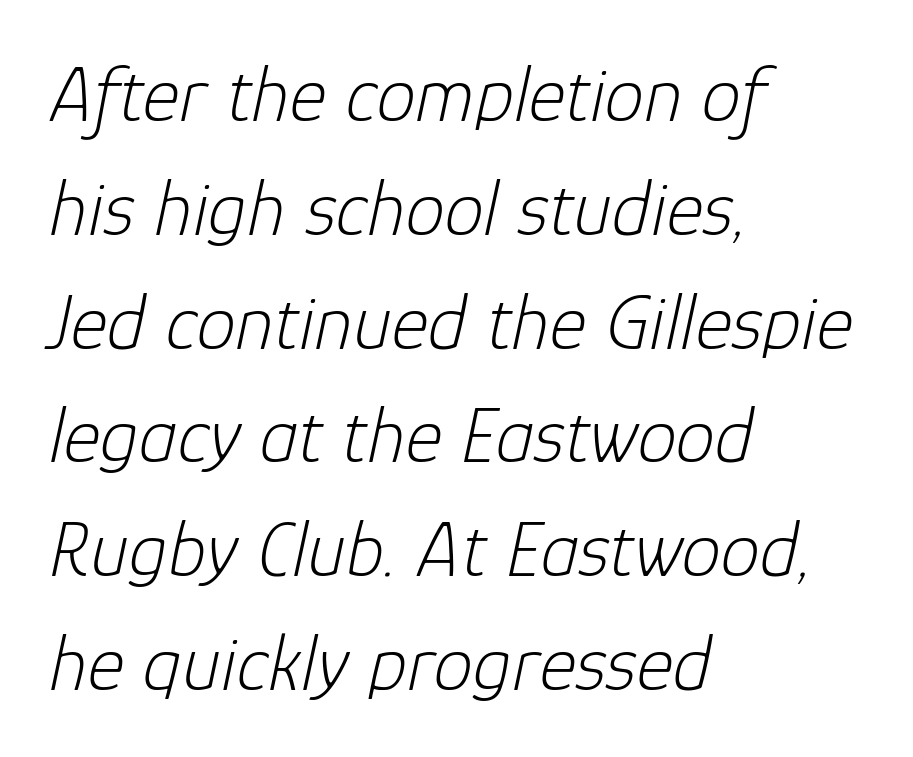
Q: Is the text bold? A: No.
Q: Is the text italic (slanted)? A: Yes, it leans right by about 12 degrees.
Q: Is the text underlined? A: No.
Q: How is the paragraph aligned? A: Left-aligned.
Q: Is the spacing between letters normal or unusually wide? A: Normal.
Q: Is the spacing between lines tight, normal or loose? A: Normal.
Q: Width (condensed, normal, or wide)? A: Normal.
Q: Stroke contrast? A: Low.
Q: x-height? A: Medium.
Q: Monospaced? A: No.
